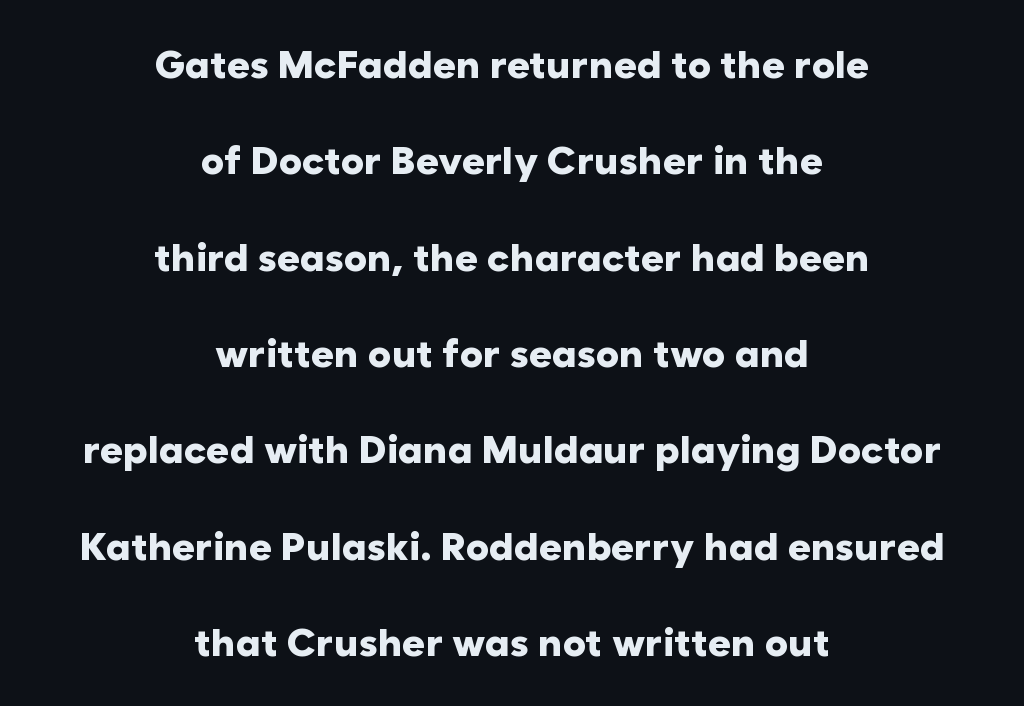
Q: Is the text bold? A: Yes.
Q: Is the text italic (slanted)? A: No, it is upright.
Q: Is the typeface a serif or a sans-serif typeface? A: Sans-serif.
Q: Is the text underlined? A: No.
Q: How is the paragraph aligned? A: Centered.
Q: Is the spacing between letters normal or unusually wide? A: Normal.
Q: Is the spacing between lines tight, normal or loose? A: Loose.
Q: Width (condensed, normal, or wide)? A: Normal.
Q: Stroke contrast? A: Low.
Q: x-height? A: Medium.
Q: Monospaced? A: No.
